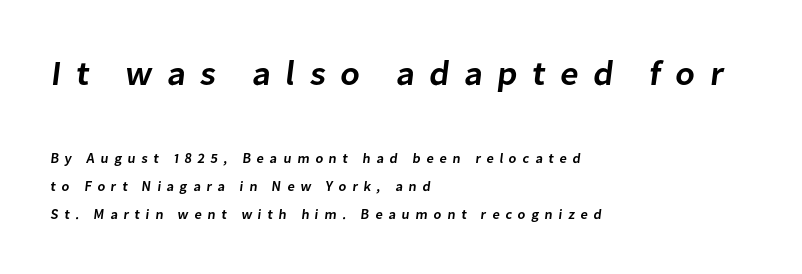
{"serif": "no", "bold": "semi", "weight": "semibold", "width": "normal", "stroke_contrast": "low", "x_height": "medium", "monospaced": "no", "underline": "no", "align": "left", "line_spacing": "loose", "line_spacing_ratio": 2.02, "letter_spacing": "wide", "letter_spacing_em": 0.41, "larger_block": "first", "size_ratio": 2.5, "glyph_px": 35}
